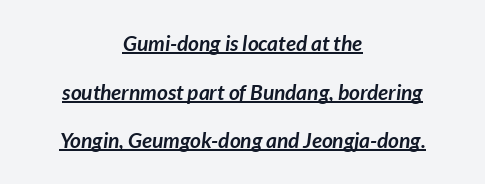
The image shows 21 px bold type; set centered, loose line spacing (2.32x), normal letter spacing, underlined.
